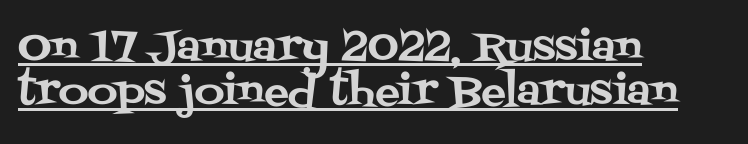
{"serif": "yes", "italic": "no", "width": "normal", "stroke_contrast": "medium", "x_height": "large", "monospaced": "no", "underline": "yes", "align": "left", "line_spacing": "tight", "line_spacing_ratio": 1.08, "letter_spacing": "normal", "letter_spacing_em": 0.0, "glyph_px": 41}
